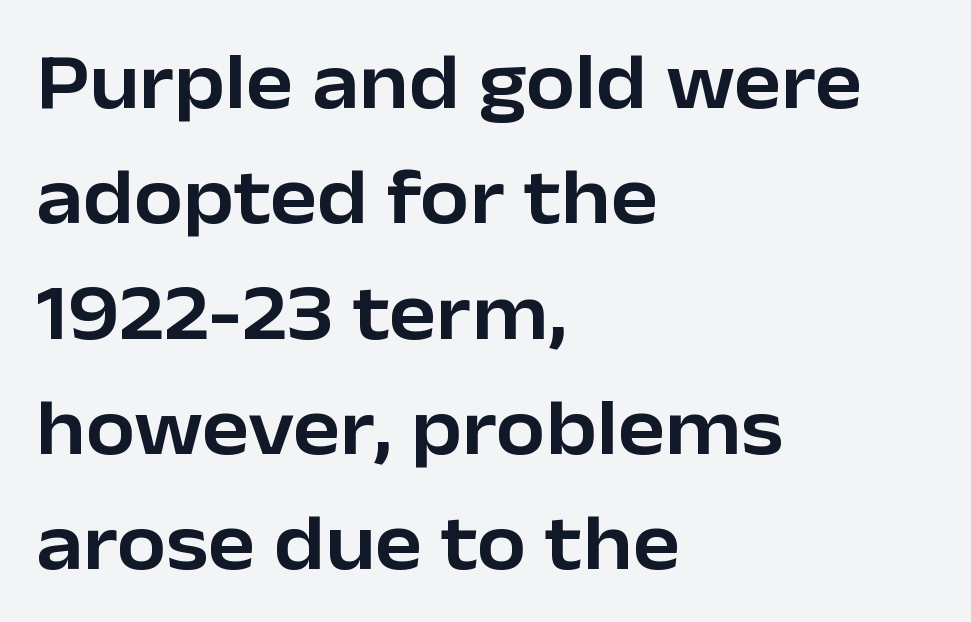
{"serif": "no", "italic": "no", "width": "normal", "stroke_contrast": "low", "x_height": "medium", "monospaced": "no", "underline": "no", "align": "left", "line_spacing": "normal", "line_spacing_ratio": 1.46, "letter_spacing": "normal", "letter_spacing_em": 0.0, "glyph_px": 79}
